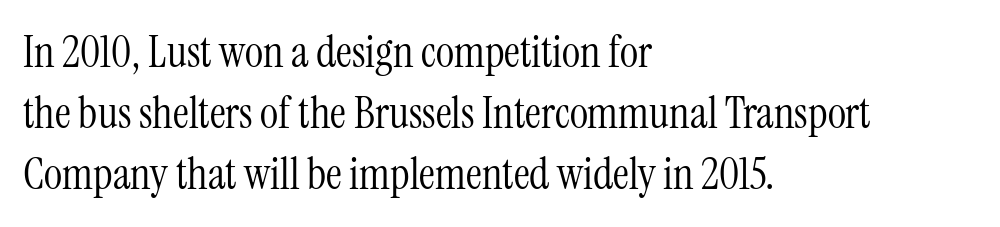
No italicization has been applied; the sample stays upright. A serif font was chosen for this passage. Unbolded letterforms with no extra heft. The passage shown is typed in a proportional face where columns would drift. A typesetter would call this leading conventional body-copy spacing. Observe the ordinary spacing: letters are neighbours, not strangers.
